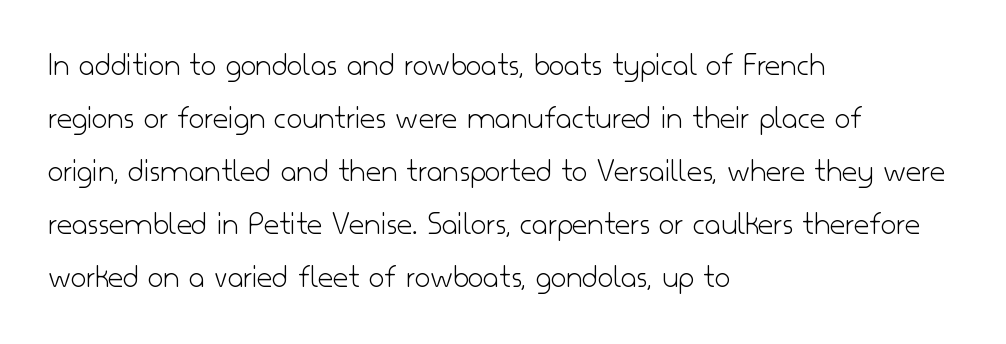
The image shows 34 px light sans-serif type, upright; set left-aligned, normal line spacing (1.56x), normal letter spacing, not underlined; low stroke contrast and a small x-height.
